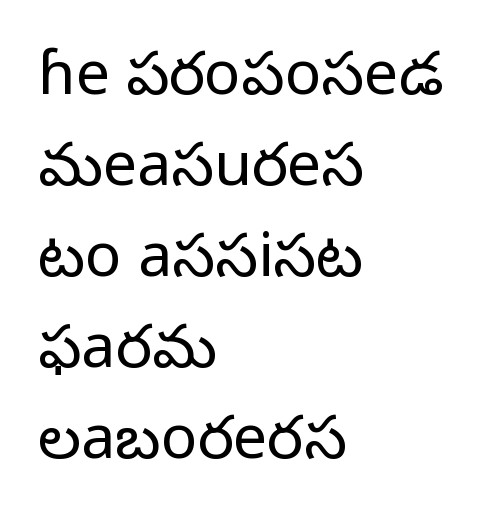
Short note: letters normally spaced. Teacher's note: observe the even left margin — that is flush-left alignment. A typesetter would call this leading conventional body-copy spacing. The type sits square on the baseline with zero lean.
